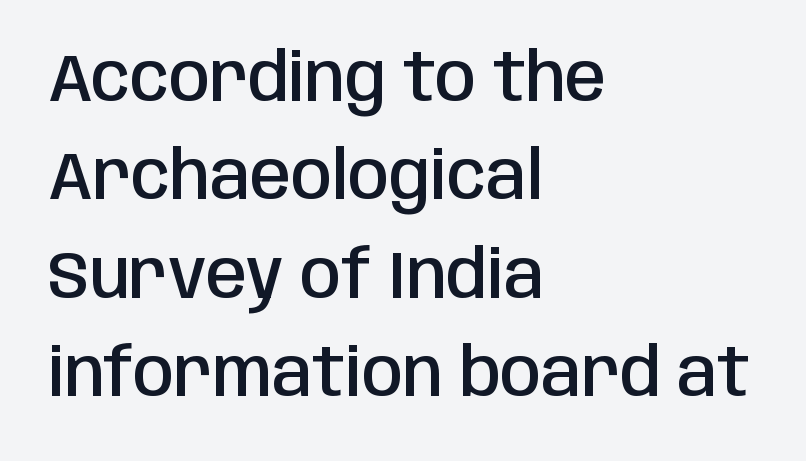
The image shows 66 px semibold, condensed sans-serif type, upright; set left-aligned, normal line spacing (1.49x), normal letter spacing, not underlined; low stroke contrast and a large x-height.
